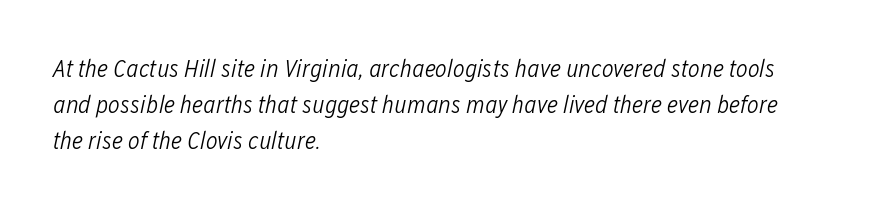
The image shows 25 px text type, italic (leaning right); set left-aligned, normal line spacing (1.44x), normal letter spacing, not underlined.
